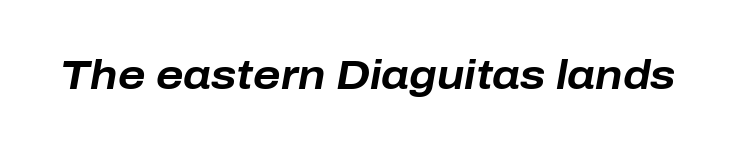
Typographic density is high because the face is bold. Designer's note — italics engaged. What stands out about the letter spacing? Nothing — it is the standard amount. The words here are not underlined. Here the designer chose a conventional face with non-uniform glyph widths.
